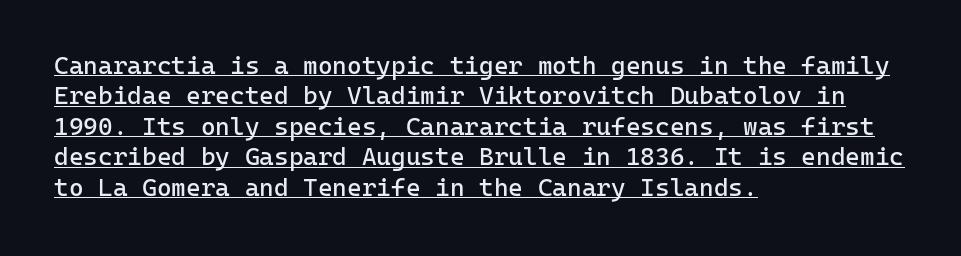
{"italic": "no", "bold": "no", "underline": "yes", "align": "left", "line_spacing_ratio": 1.22, "letter_spacing": "normal", "letter_spacing_em": 0.0, "glyph_px": 25}
